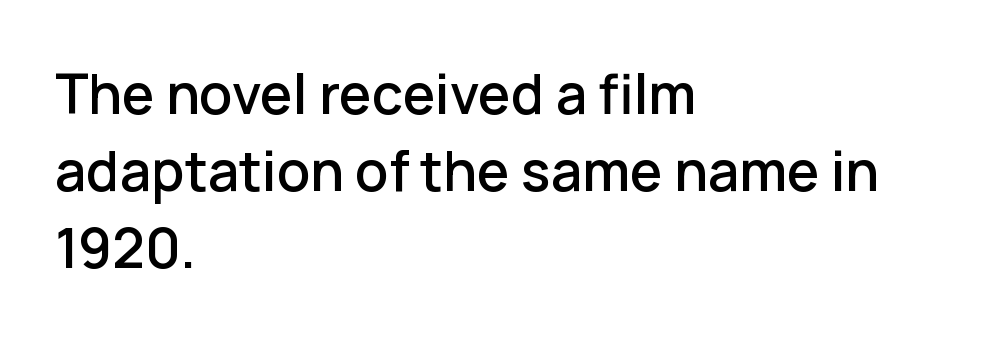
The image shows 55 px sans-serif type, upright; set left-aligned, normal line spacing (1.4x), normal letter spacing, not underlined; low stroke contrast and a medium x-height.
